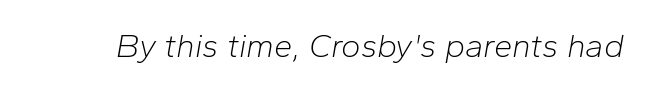
The image shows 33 px light type, italic (leaning right); set normal letter spacing, not underlined; low stroke contrast and a medium x-height.
